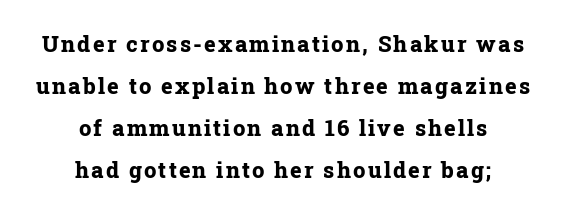
Q: Is the text bold? A: Yes.
Q: Is the text italic (slanted)? A: No, it is upright.
Q: Is the text underlined? A: No.
Q: How is the paragraph aligned? A: Centered.
Q: Is the spacing between lines tight, normal or loose? A: Loose.
